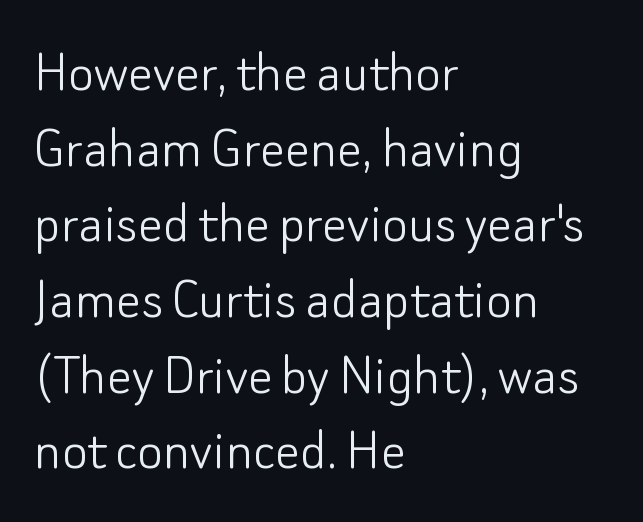
To sum up the face: it is a sans, with no serifs. Notice how the passage keeps a crisp vertical edge on the left only. Italic: no, the glyphs are upright roman. Rule under the text: the space is simply empty. Weight class: somewhere from thin through regular.
